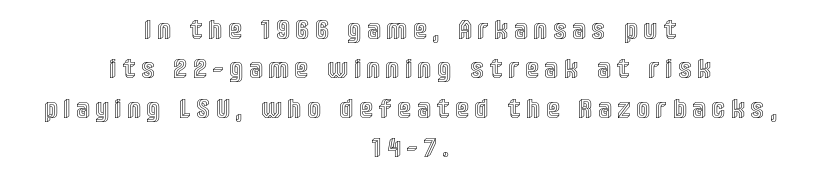
The image shows 27 px text type, upright; set centered, normal line spacing (1.46x), unusually wide letter spacing (+0.29 em), not underlined.
